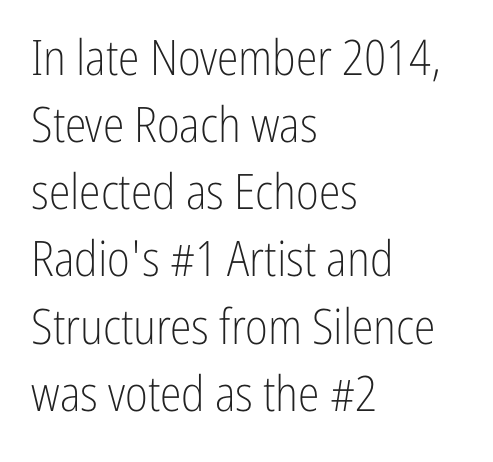
{"serif": "no", "italic": "no", "bold": "no", "weight": "light", "width": "condensed", "stroke_contrast": "low", "x_height": "medium", "monospaced": "no", "underline": "no", "align": "left", "line_spacing": "normal", "line_spacing_ratio": 1.37, "letter_spacing": "normal", "letter_spacing_em": 0.0, "glyph_px": 49}
